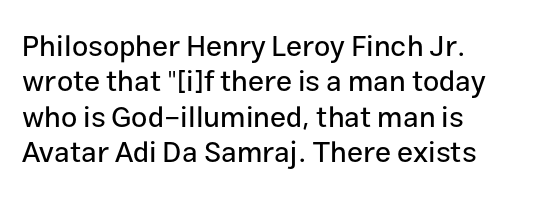
The image shows 29 px sans-serif type, upright; set left-aligned, line spacing 1.22x, normal letter spacing, not underlined; low stroke contrast and a medium x-height.
